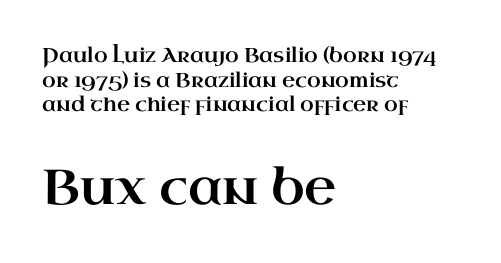
The image shows 49 px wide serif type, upright; set left-aligned, line spacing 1.23x, normal letter spacing, not underlined; the second (bottom) block is 2.45x larger; high stroke contrast and a small x-height.
